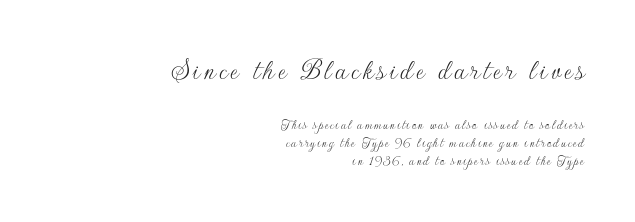
Are there feet on the stems? There aren't — it's a sans. The baseline area is clear. The lines sit at an ordinary, default distance from one another. Compared with a flush-left layout, this one pins lines to the opposite, right side.
